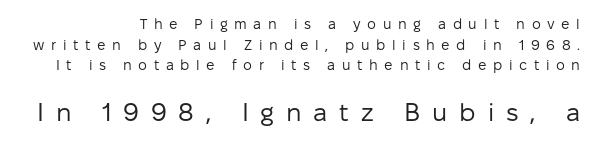
{"italic": "no", "bold": "no", "underline": "no", "line_spacing": "normal", "line_spacing_ratio": 1.48, "letter_spacing": "wide", "letter_spacing_em": 0.47, "larger_block": "second", "size_ratio": 1.79, "glyph_px": 25}
